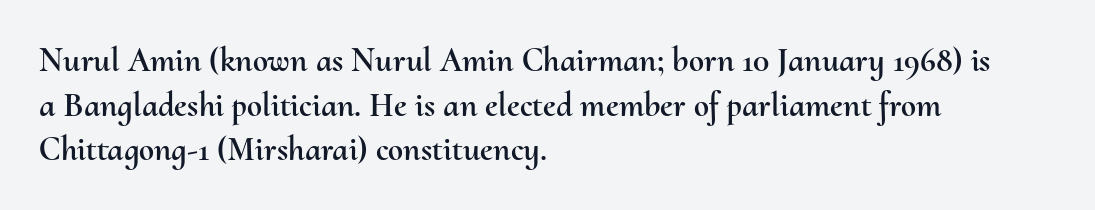
Tracking here is standard; glyphs follow each other at the usual distance. Proportional: the letters do not fall into vertical columns. If you measured baseline to baseline, you'd find a middling distance. Line starts are locked; line ends wander. This rendering features lettering with no underline. Ascenders rise straight up at ninety degrees.
